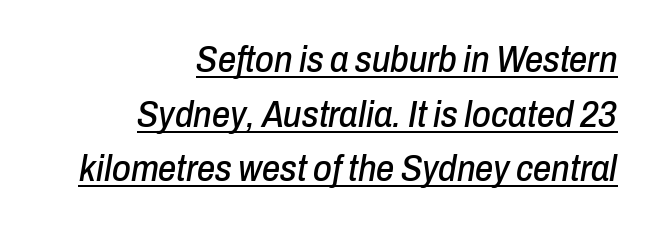
The ragged edge is on the left, which tells us the setting is flush right. Letter spacing: default. What decoration does the sample have? An underline. Tall strokes in this sample are angled rather than plumb.
